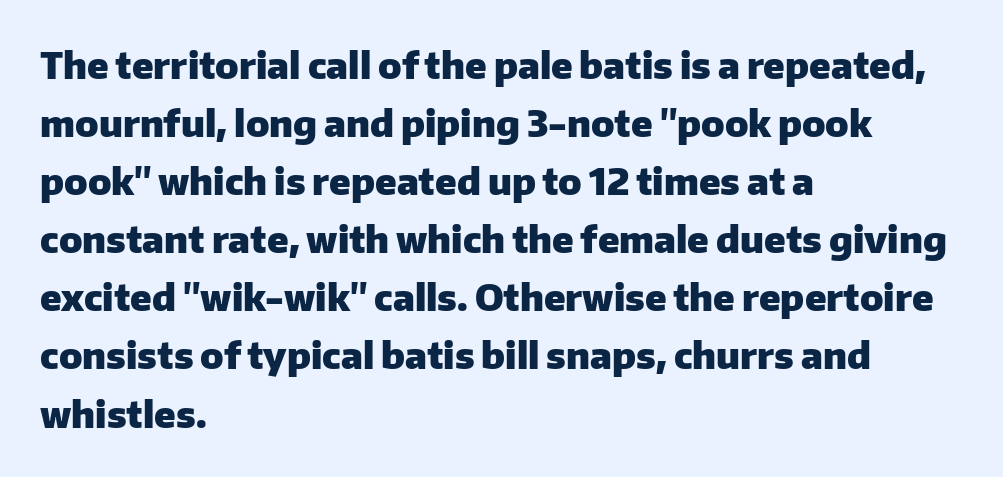
The image shows 37 px heavy sans-serif type, upright; set left-aligned, normal line spacing (1.57x), normal letter spacing, not underlined; low stroke contrast and a medium x-height.
